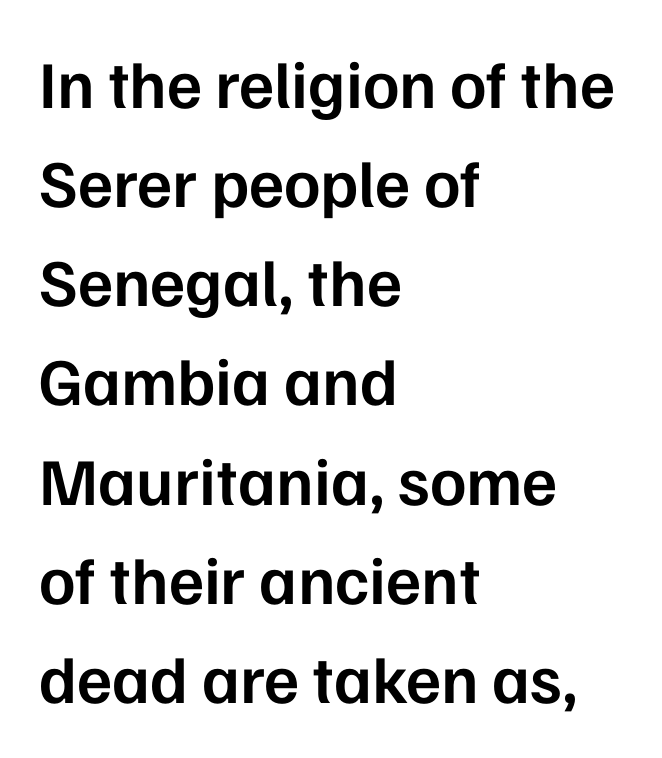
Characters follow at the spacing the type designer built in. Normally led — the rows are evenly, conventionally spaced. Posture: upright roman. A typesetter would call this proportional, since set widths differ per character.
